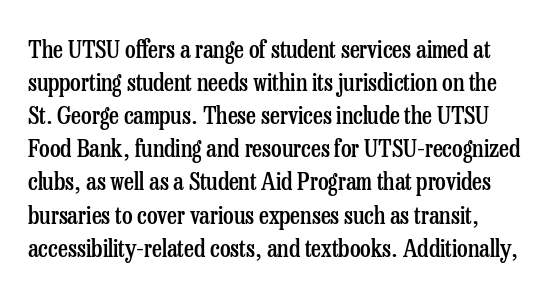
{"italic": "no", "bold": "semi", "underline": "no", "line_spacing": "normal", "line_spacing_ratio": 1.38, "letter_spacing": "normal", "letter_spacing_em": 0.0, "glyph_px": 24}
